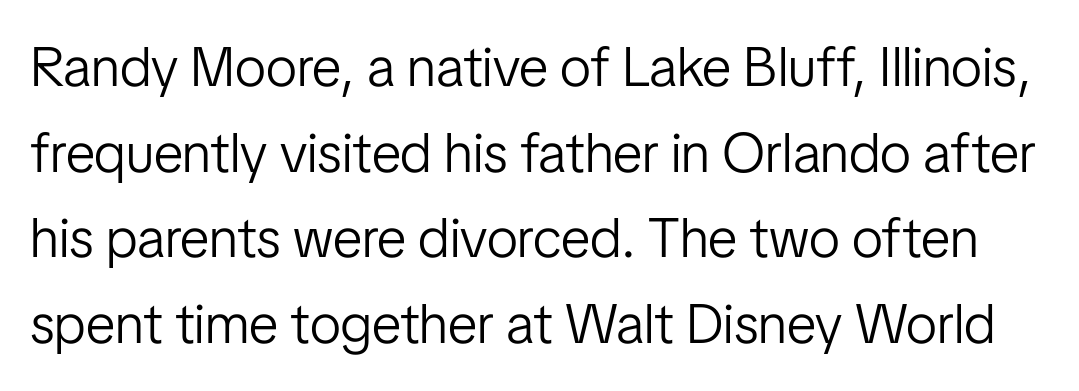
{"serif": "no", "italic": "no", "bold": "no", "weight": "light", "width": "condensed", "stroke_contrast": "low", "x_height": "medium", "monospaced": "no", "underline": "no", "line_spacing": "normal", "line_spacing_ratio": 1.53, "letter_spacing": "normal", "letter_spacing_em": 0.0, "glyph_px": 56}
